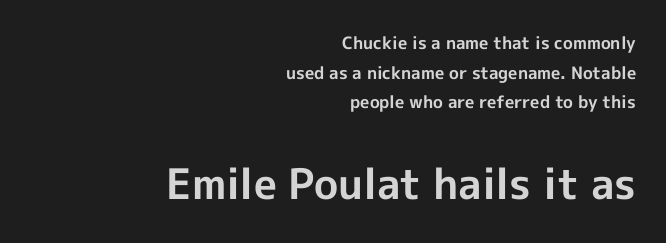
{"serif": "no", "italic": "no", "bold": "yes", "weight": "bold", "width": "normal", "x_height": "medium", "monospaced": "no", "underline": "no", "align": "right", "line_spacing_ratio": 1.75, "letter_spacing": "normal", "letter_spacing_em": 0.0, "larger_block": "second", "size_ratio": 2.47, "glyph_px": 42}
